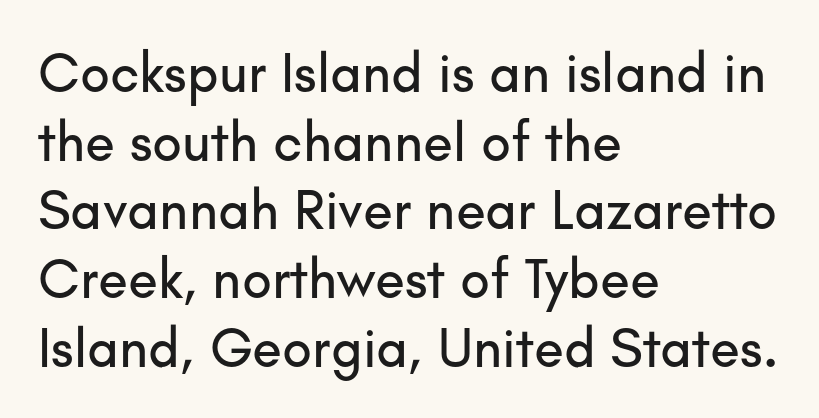
Q: Is the text italic (slanted)? A: No, it is upright.
Q: Is the typeface a serif or a sans-serif typeface? A: Sans-serif.
Q: Is the text underlined? A: No.
Q: How is the paragraph aligned? A: Left-aligned.
Q: Is the spacing between letters normal or unusually wide? A: Normal.
Q: Is the spacing between lines tight, normal or loose? A: Normal.
Q: Width (condensed, normal, or wide)? A: Normal.
Q: Stroke contrast? A: Low.
Q: x-height? A: Small.
Q: Monospaced? A: No.
